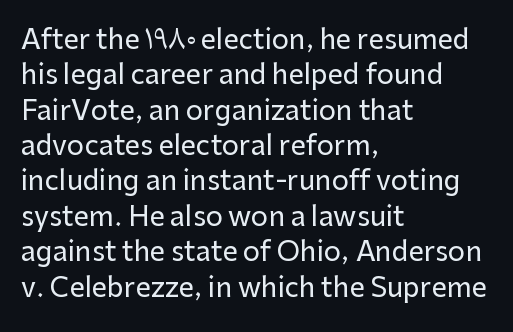
Interline gaps are of average width in this sample. The axis of the letterforms is exactly vertical. Casual observation: everything's shoved over to the left. These lines keep a tight, regular rhythm from letter to letter. Unmarked baselines from the first word to the last.
